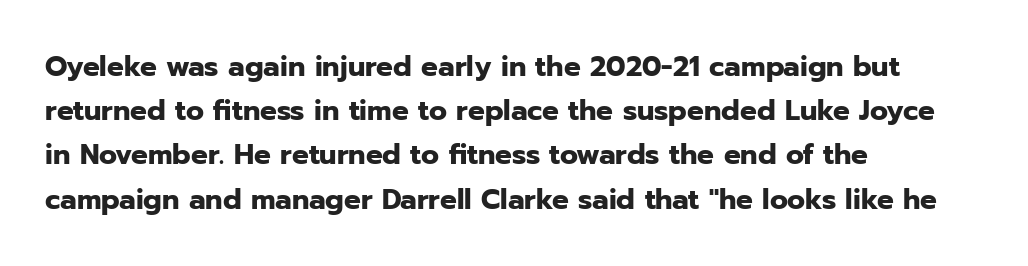
{"serif": "no", "italic": "no", "bold": "yes", "weight": "heavy", "width": "normal", "stroke_contrast": "low", "x_height": "medium", "monospaced": "no", "underline": "no", "align": "left", "line_spacing": "normal", "line_spacing_ratio": 1.58, "letter_spacing": "normal", "letter_spacing_em": 0.0, "glyph_px": 28}
